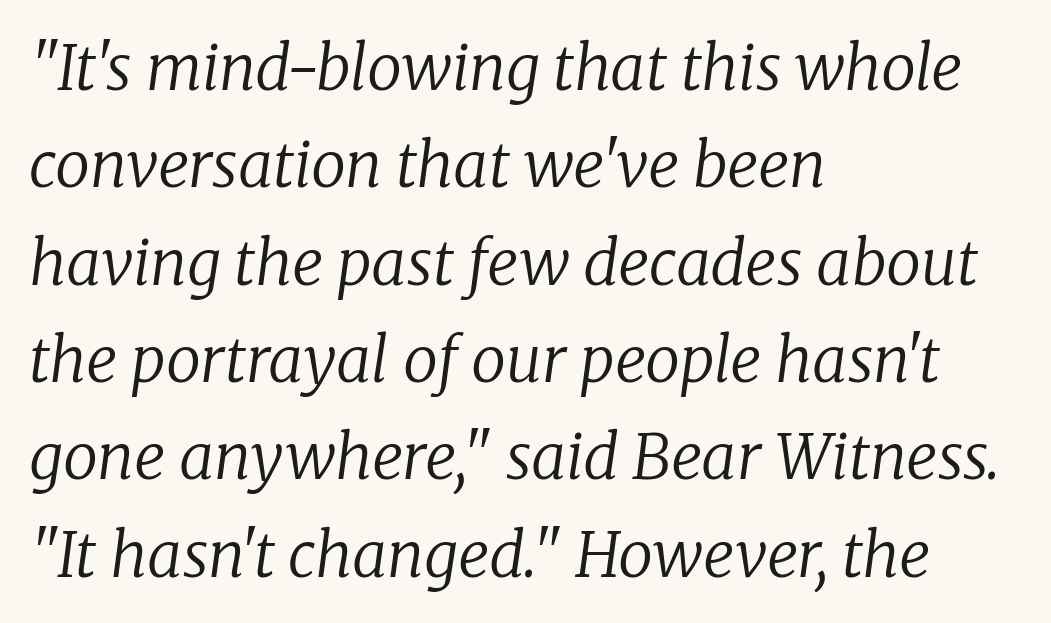
Slant detected: the letters are inclined. The specimen omits any rule beneath the text block's lines. Line spacing here is normal. These lines stack with their left ends in a neat column. The rendering uses natural spacing where letterforms have individual widths.
